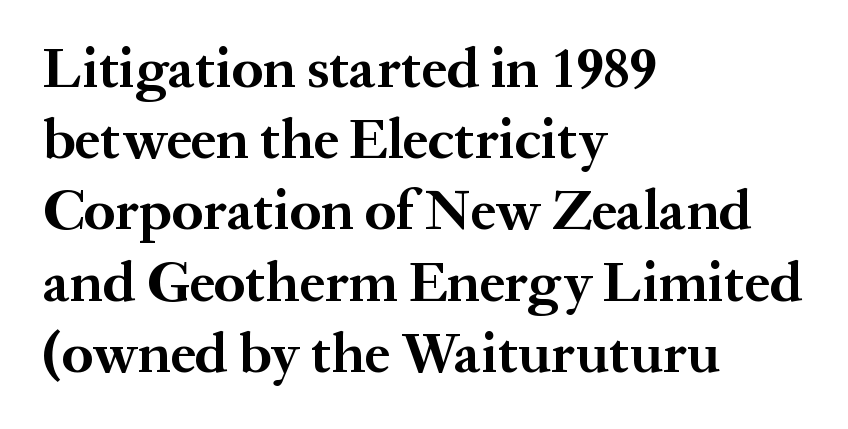
The image shows 57 px bold serif type, upright; set left-aligned, normal line spacing (1.25x), normal letter spacing, not underlined; medium stroke contrast and a medium x-height.
